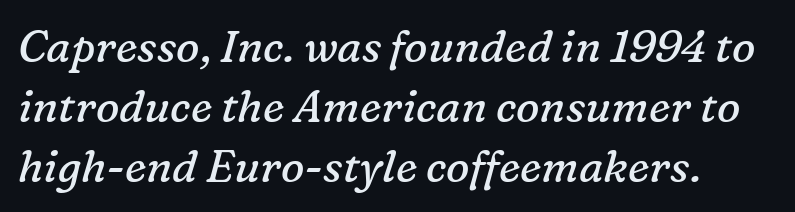
Q: Is the text bold? A: No.
Q: Is the text italic (slanted)? A: Yes, it leans right by about 16 degrees.
Q: Is the typeface a serif or a sans-serif typeface? A: Serif.
Q: Is the text underlined? A: No.
Q: How is the paragraph aligned? A: Left-aligned.
Q: Is the spacing between letters normal or unusually wide? A: Normal.
Q: Is the spacing between lines tight, normal or loose? A: Normal.
Q: Width (condensed, normal, or wide)? A: Normal.
Q: Stroke contrast? A: Low.
Q: x-height? A: Medium.
Q: Monospaced? A: No.
